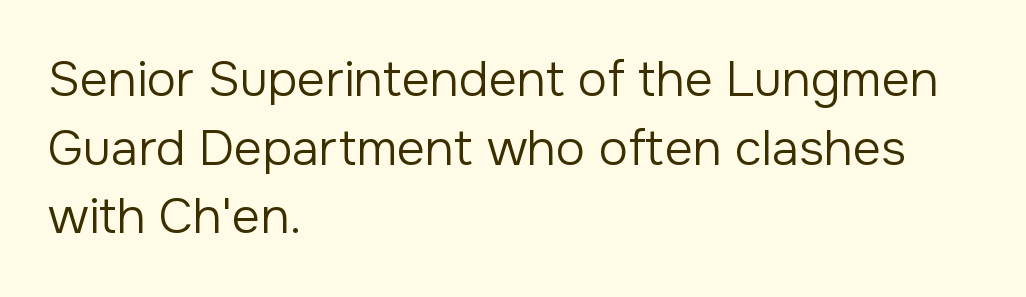
Regarding leading, the lines here are spaced in the standard way. Reading down the block, your eye returns to a fixed left position each line. Underlining? Definitely not there. You could not count columns in this text — the font is proportionally spaced. The font family rendered here belongs to the sans-serif group.
